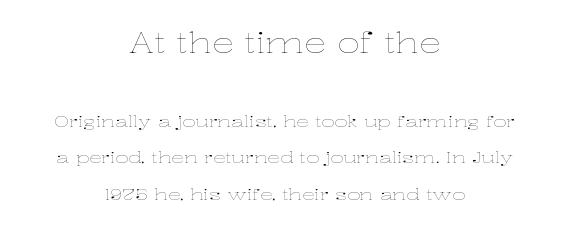
Decoration check: the copy has no underline. Scale decreases going downward across the two blocks. Spacing between characters is what you'd get straight out of the box. A typesetter would call this proportional, since set widths differ per character. The typesetting does not lean heavy: it is not bold.
